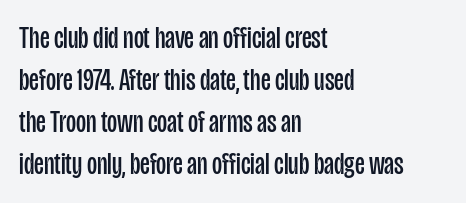
Q: Is the text bold? A: No.
Q: Is the text italic (slanted)? A: No, it is upright.
Q: Is the typeface a serif or a sans-serif typeface? A: Sans-serif.
Q: Is the text underlined? A: No.
Q: How is the paragraph aligned? A: Left-aligned.
Q: Is the spacing between letters normal or unusually wide? A: Normal.
Q: Is the spacing between lines tight, normal or loose? A: Normal.
Q: Width (condensed, normal, or wide)? A: Condensed.
Q: Stroke contrast? A: Low.
Q: x-height? A: Large.
Q: Monospaced? A: No.
